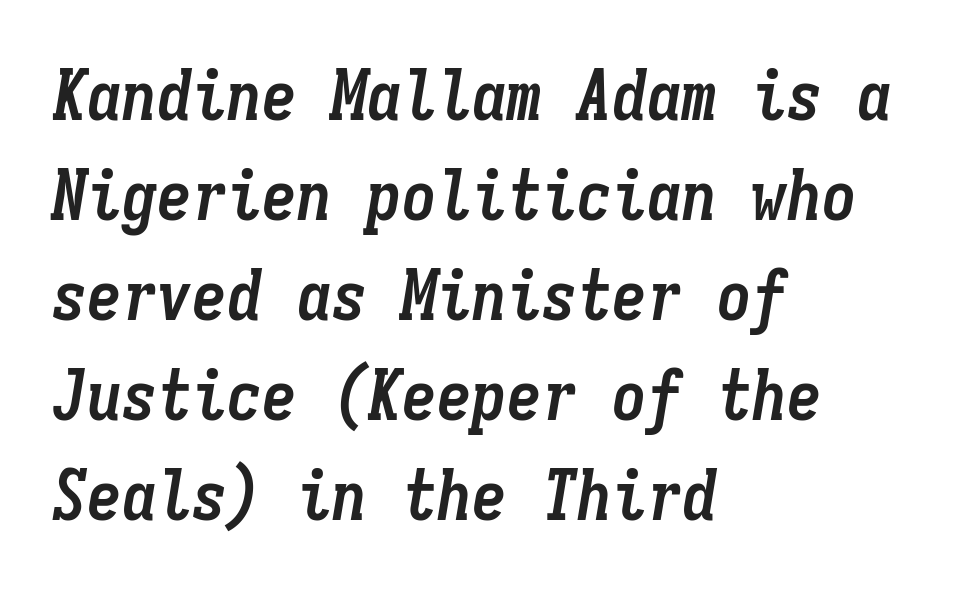
Q: Is the text bold? A: Yes.
Q: Is the text italic (slanted)? A: Yes, it leans right by about 9 degrees.
Q: Is the text underlined? A: No.
Q: How is the paragraph aligned? A: Left-aligned.
Q: Is the spacing between letters normal or unusually wide? A: Normal.
Q: Is the spacing between lines tight, normal or loose? A: Normal.
Q: Width (condensed, normal, or wide)? A: Condensed.
Q: Stroke contrast? A: Low.
Q: x-height? A: Medium.
Q: Monospaced? A: Yes.
